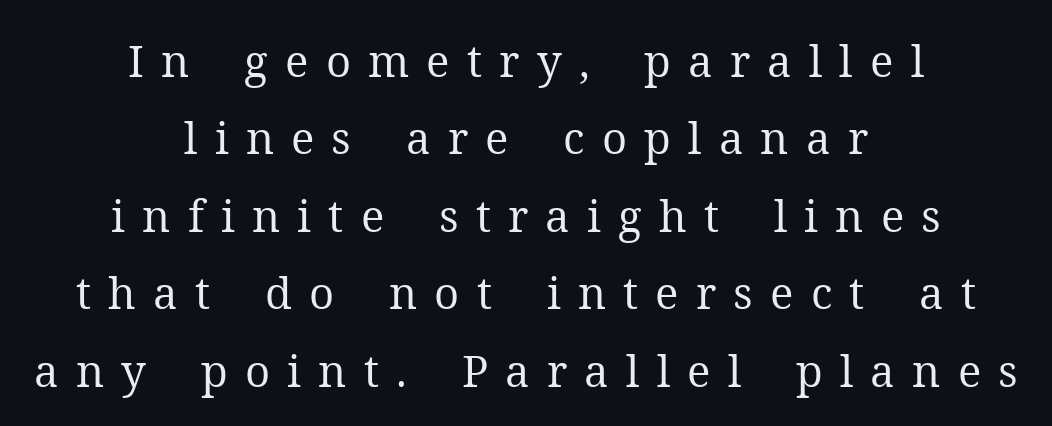
Q: Is the text bold? A: No.
Q: Is the text italic (slanted)? A: No, it is upright.
Q: Is the typeface a serif or a sans-serif typeface? A: Serif.
Q: Is the text underlined? A: No.
Q: How is the paragraph aligned? A: Centered.
Q: Is the spacing between letters normal or unusually wide? A: Unusually wide.
Q: Width (condensed, normal, or wide)? A: Normal.
Q: Stroke contrast? A: Medium.
Q: x-height? A: Medium.
Q: Monospaced? A: No.
